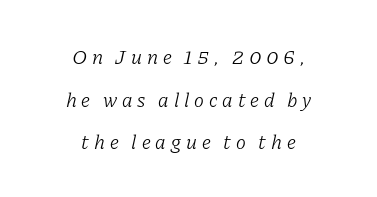
Q: Is the text bold? A: No.
Q: Is the text italic (slanted)? A: Yes, it leans right by about 11 degrees.
Q: Is the text underlined? A: No.
Q: How is the paragraph aligned? A: Centered.
Q: Is the spacing between letters normal or unusually wide? A: Unusually wide.
Q: Is the spacing between lines tight, normal or loose? A: Loose.
